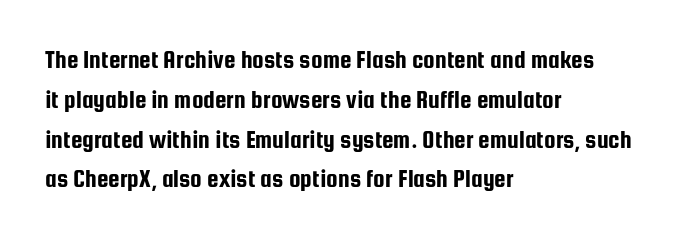
How would I describe the line gaps? Plain and ordinary. Does extra space separate the letters? No, they use regular spacing. These lines stack with their left ends in a neat column. Underlining? Definitely not there. Quick note: not italic, upright.
